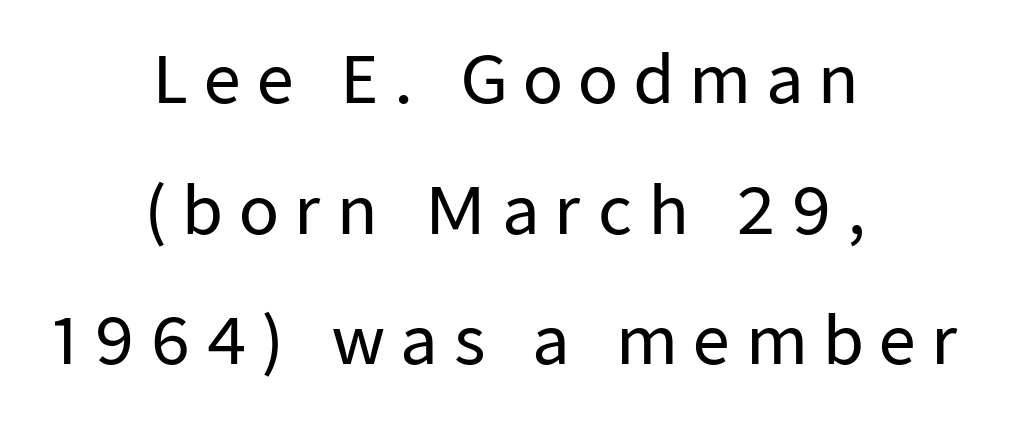
The image shows 65 px sans-serif type, upright; set centered, loose line spacing (2.01x), unusually wide letter spacing (+0.23 em), not underlined; low stroke contrast and a medium x-height.
